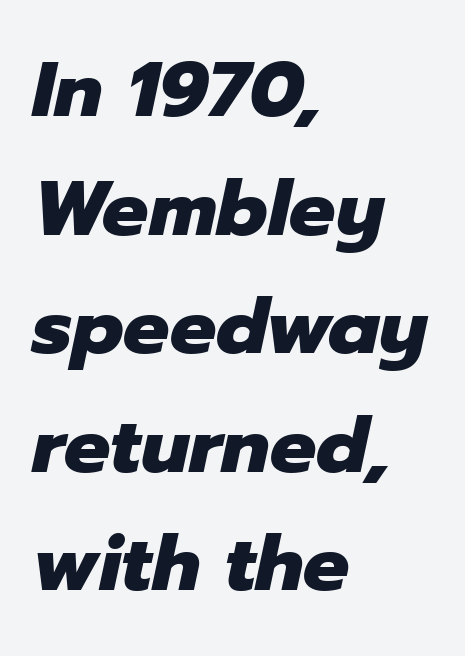
Character widths vary here, with narrow letters taking less room than wide ones. The passage shown is not underscored anywhere. The paragraph has a hard left edge and a soft right edge. Regular leading.
